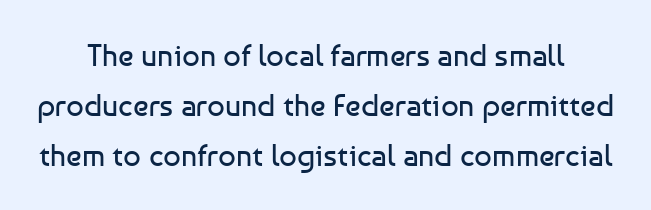
Grotesque or geometric, the face here clearly has no serifs. Note the varied advance widths — an 'i' is clearly narrower than an 'm'. Tracking here is standard; glyphs follow each other at the usual distance. Stems and bowls with no extra thickness — not bold.
